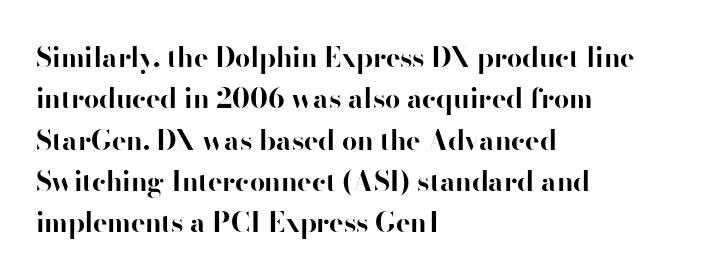
This block has exactly the height ordinary leading produces. The letterforms sit shoulder to shoulder at normal distance. On the weight axis this lands at bold, roughly 700. Line beginnings align vertically; line endings do not. A roman cut, with each character standing at attention.
